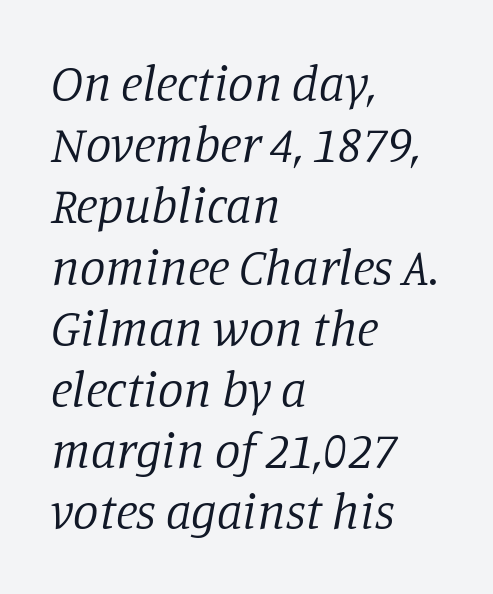
Every character sits at an angle, as italics do. Summary of weight: not heavy and not bold. The zone under the glyphs is completely vacant. Is this a sans? No — the strokes have serifs. The text block is weighted toward the left margin, trailing off unevenly rightward. The letterforms sit shoulder to shoulder at normal distance.
